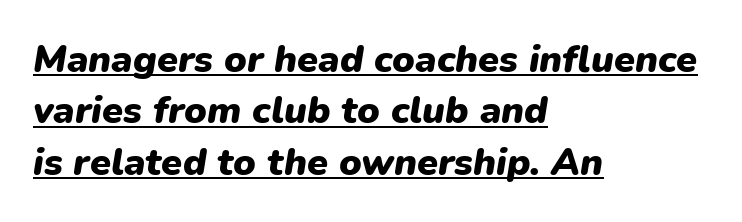
The image shows 38 px heavy type, italic (leaning right); set left-aligned, normal line spacing (1.35x), normal letter spacing, underlined; low stroke contrast and a medium x-height.
